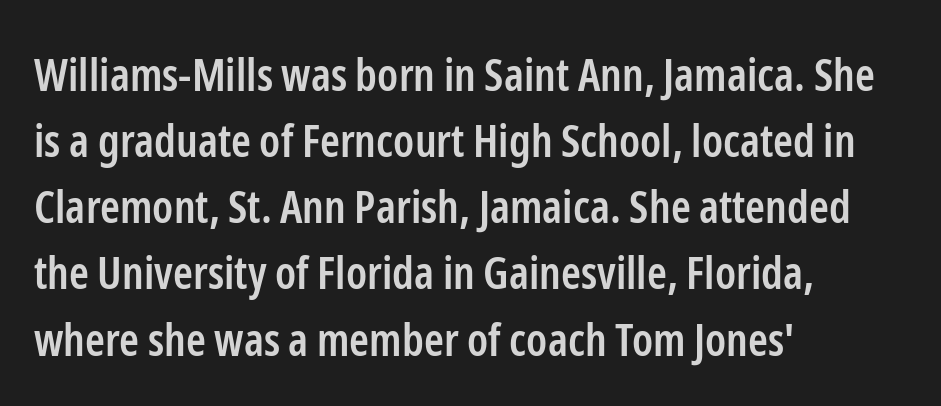
Q: Is the text bold? A: Semi-bold.
Q: Is the text italic (slanted)? A: No, it is upright.
Q: Is the typeface a serif or a sans-serif typeface? A: Sans-serif.
Q: Is the text underlined? A: No.
Q: How is the paragraph aligned? A: Left-aligned.
Q: Is the spacing between letters normal or unusually wide? A: Normal.
Q: Is the spacing between lines tight, normal or loose? A: Normal.
Q: Width (condensed, normal, or wide)? A: Condensed.
Q: Stroke contrast? A: Low.
Q: x-height? A: Medium.
Q: Monospaced? A: No.
